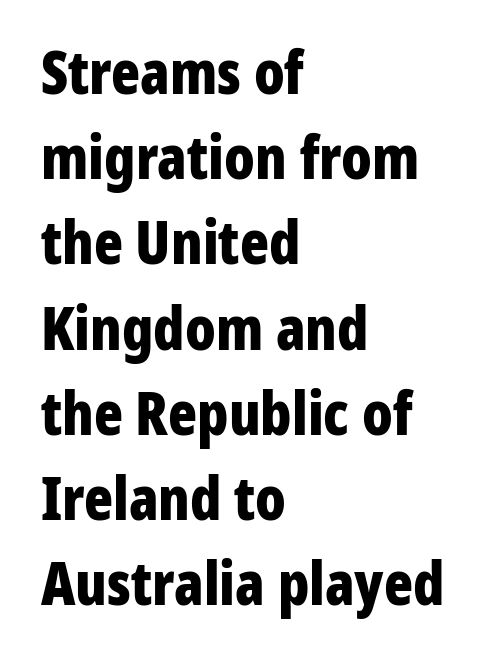
Successive baselines arrive at the customary interval. Descenders hang freely into open space. This rendering leaves character spacing at its baseline value. Is the block centered? No — it sits flush against the left margin. Does the lettering tilt? It doesn't — this is upright. Each letter keeps its own natural width here, so spacing adapts to shape.
